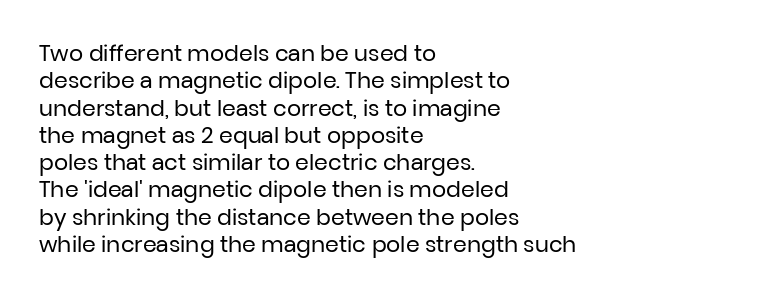
The image shows 22 px text type, upright; set left-aligned, line spacing 1.24x, normal letter spacing, not underlined.
